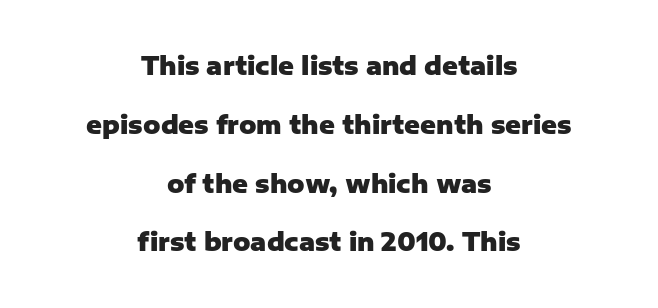
Q: Is the text bold? A: Yes.
Q: Is the text italic (slanted)? A: No, it is upright.
Q: Is the text underlined? A: No.
Q: How is the paragraph aligned? A: Centered.
Q: Is the spacing between letters normal or unusually wide? A: Normal.
Q: Is the spacing between lines tight, normal or loose? A: Loose.
